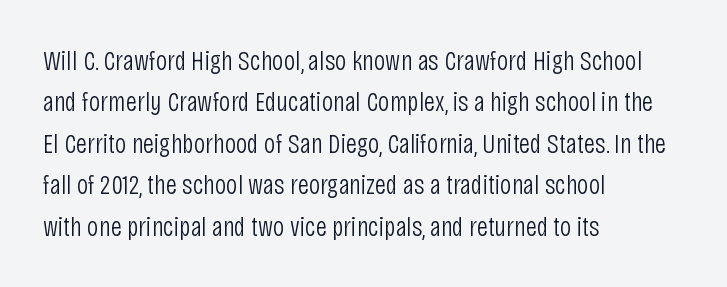
Q: Is the text bold? A: No.
Q: Is the text italic (slanted)? A: No, it is upright.
Q: Is the typeface a serif or a sans-serif typeface? A: Sans-serif.
Q: Is the text underlined? A: No.
Q: How is the paragraph aligned? A: Left-aligned.
Q: Is the spacing between letters normal or unusually wide? A: Normal.
Q: Is the spacing between lines tight, normal or loose? A: Normal.
Q: Width (condensed, normal, or wide)? A: Condensed.
Q: Stroke contrast? A: Low.
Q: x-height? A: Large.
Q: Monospaced? A: No.
